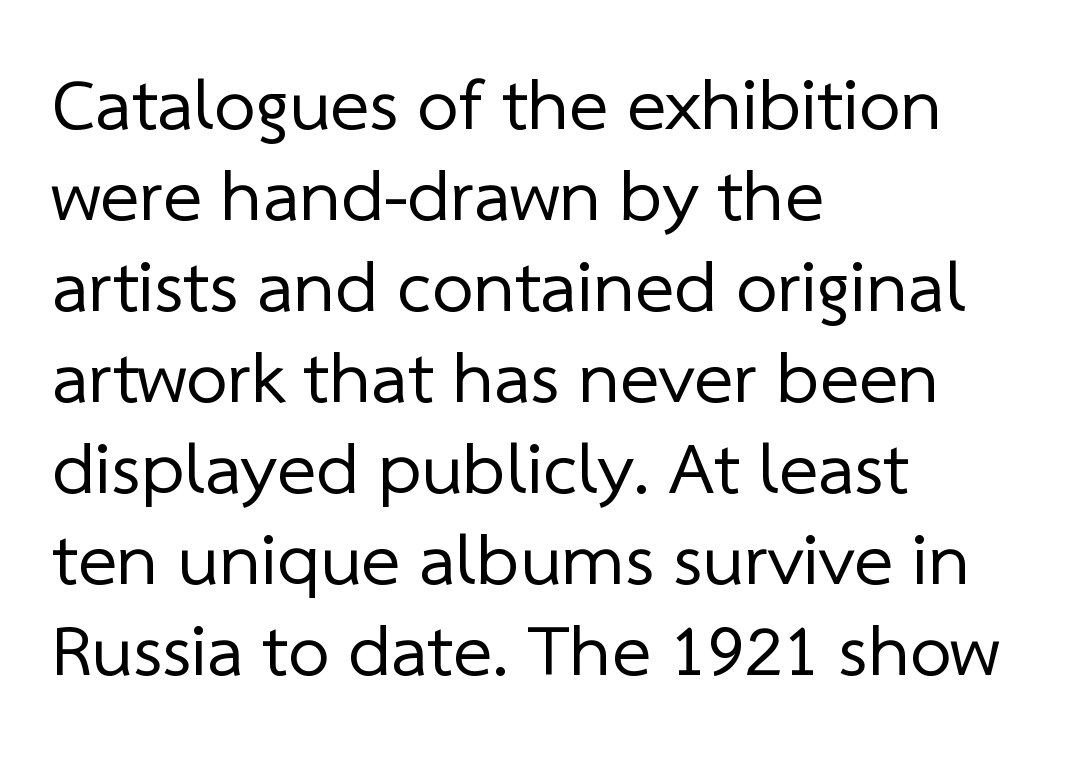
{"serif": "no", "bold": "no", "weight": "regular", "width": "normal", "stroke_contrast": "low", "x_height": "medium", "monospaced": "no", "underline": "no", "align": "left", "line_spacing_ratio": 1.23, "letter_spacing": "normal", "letter_spacing_em": 0.0, "glyph_px": 74}
